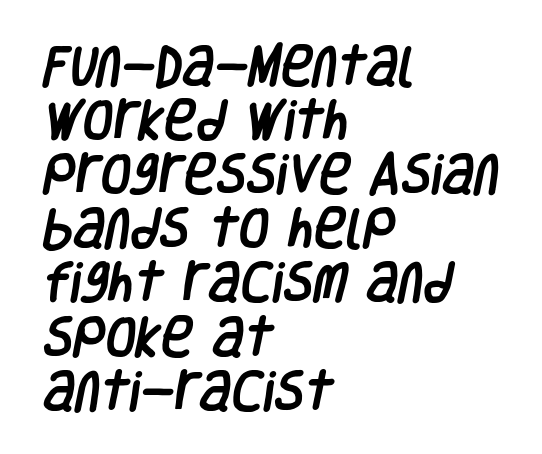
{"serif": "no", "width": "condensed", "stroke_contrast": "low", "x_height": "large", "monospaced": "no", "underline": "no", "align": "left", "line_spacing_ratio": 1.23, "letter_spacing": "normal", "letter_spacing_em": 0.0, "glyph_px": 44}
